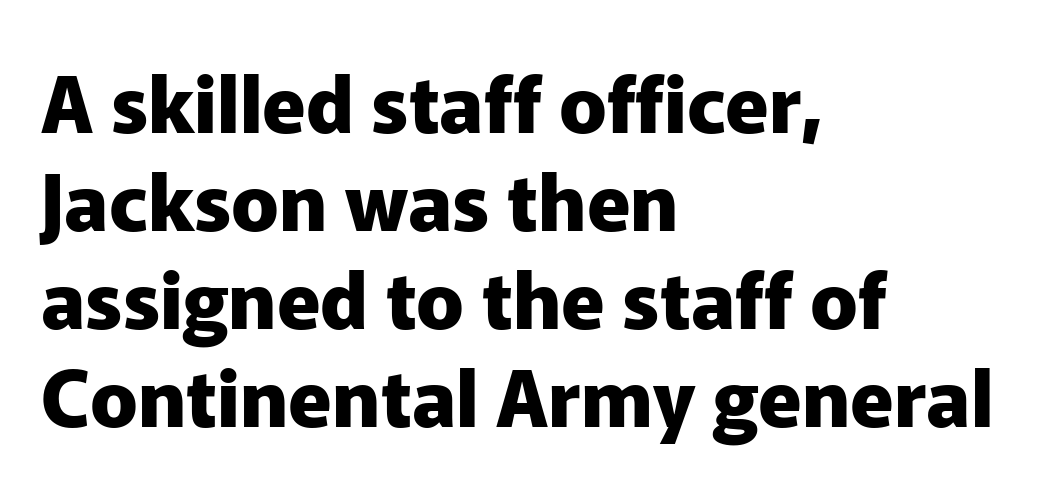
{"serif": "no", "italic": "no", "bold": "yes", "weight": "heavy", "width": "normal", "stroke_contrast": "low", "x_height": "medium", "monospaced": "no", "underline": "no", "align": "left", "line_spacing_ratio": 1.24, "letter_spacing": "normal", "letter_spacing_em": 0.0, "glyph_px": 79}
